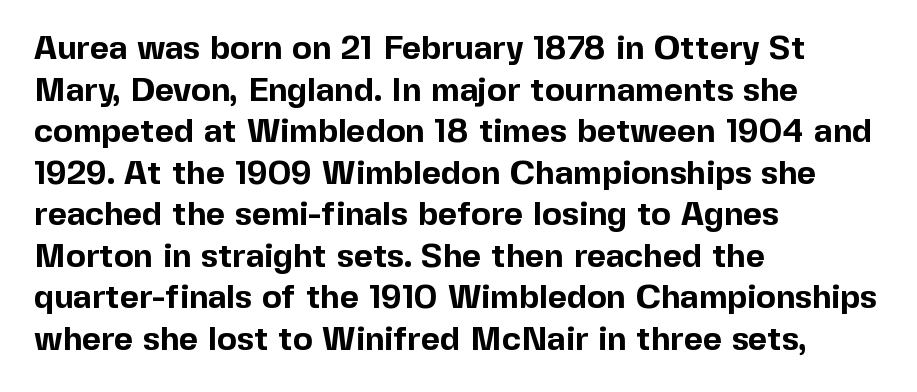
{"serif": "no", "italic": "no", "bold": "yes", "weight": "bold", "width": "normal", "x_height": "medium", "monospaced": "no", "underline": "no", "align": "left", "line_spacing": "normal", "line_spacing_ratio": 1.26, "letter_spacing": "normal", "letter_spacing_em": 0.0, "glyph_px": 33}
